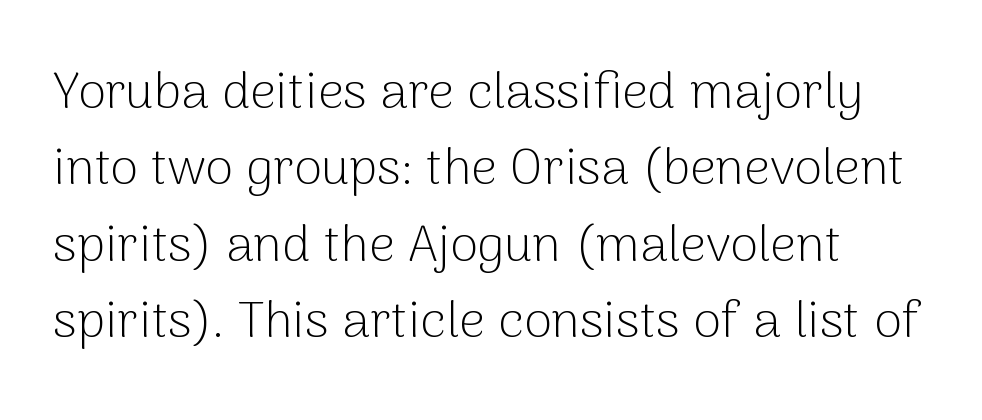
The strokes carry an ordinary text weight at most. A roman cut, with each character standing at attention. Rule under the text: the space is simply empty. Each letter keeps its own natural width here, so spacing adapts to shape.
